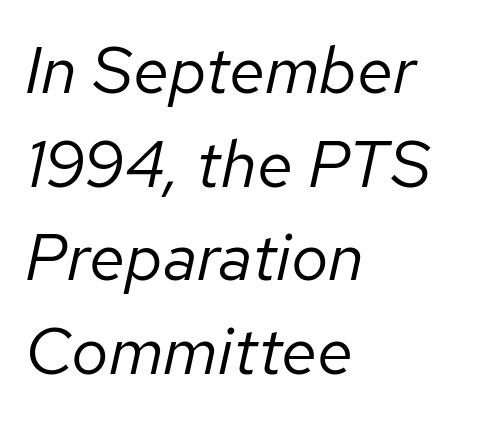
{"italic": "yes", "lean": "right", "slant_degrees": 12, "bold": "no", "weight": "regular", "width": "normal", "stroke_contrast": "low", "x_height": "medium", "monospaced": "no", "underline": "no", "align": "left", "line_spacing": "normal", "line_spacing_ratio": 1.42, "letter_spacing": "normal", "letter_spacing_em": 0.0, "glyph_px": 66}
